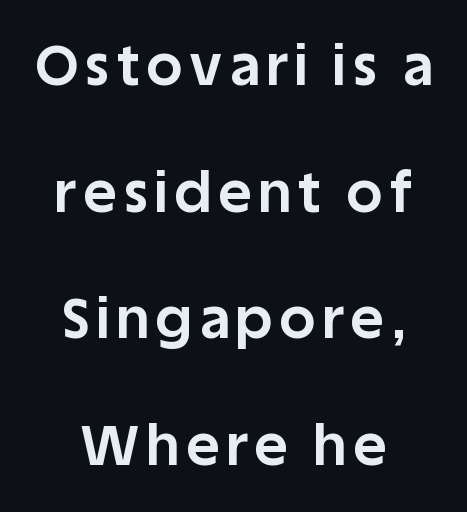
{"serif": "no", "italic": "no", "bold": "yes", "weight": "bold", "width": "normal", "stroke_contrast": "low", "x_height": "large", "monospaced": "no", "underline": "no", "align": "center", "line_spacing": "loose", "line_spacing_ratio": 2.26, "glyph_px": 56}
